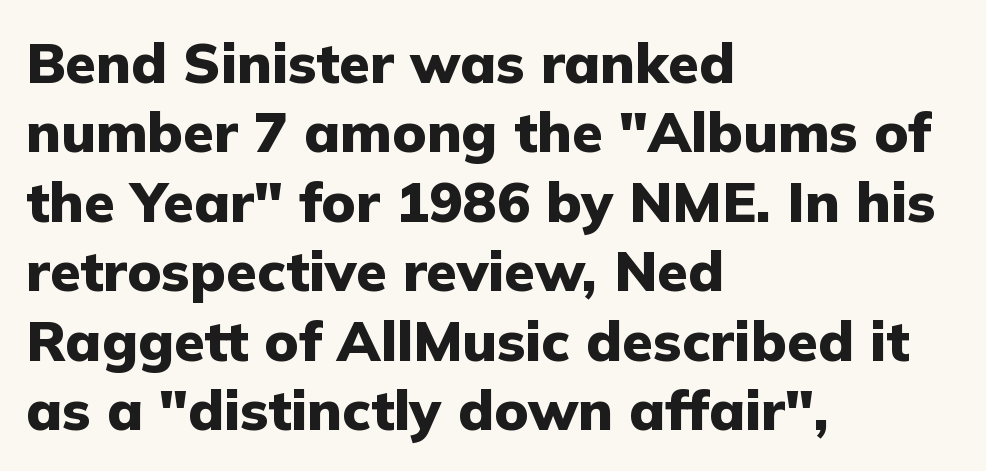
This is heavy type, rendered in bold. The gap between lines stays unmarked. Italic: no, the glyphs are upright roman. Reading down the block, your eye returns to a fixed left position each line. Honestly, the letter spacing is just normal — you wouldn't notice it.
